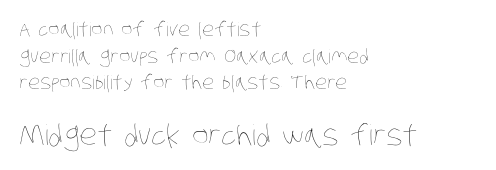
Q: Is the text bold? A: No.
Q: Is the text underlined? A: No.
Q: How is the paragraph aligned? A: Left-aligned.
Q: Is the spacing between letters normal or unusually wide? A: Normal.
Q: Is the spacing between lines tight, normal or loose? A: Normal.
Q: Which block of text is set in a larger size, the first (top) or the second (bottom)? A: The second (bottom) one.
Q: Width (condensed, normal, or wide)? A: Condensed.
Q: Stroke contrast? A: Low.
Q: x-height? A: Large.
Q: Monospaced? A: No.
